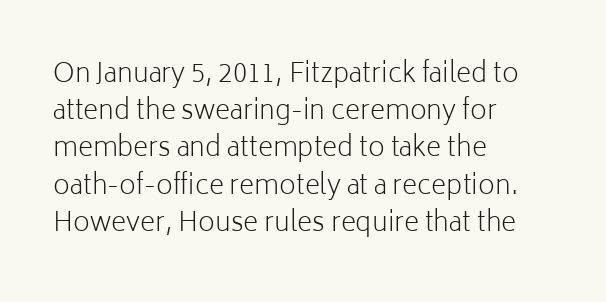
The image shows 26 px text type, upright; set left-aligned, normal line spacing (1.43x), normal letter spacing, not underlined.
